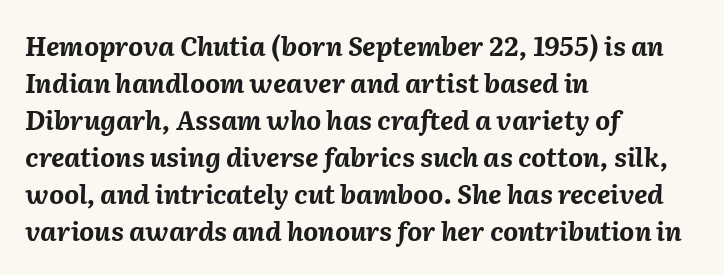
Horizontal alignment here is leftward, the default for most running prose. Is the type bold? Yes — the strokes are clearly thick and heavy. The face used here has a pronounced slope to its letters. Each word holds together tightly as a unit, with standard inter-letter gaps. Honestly, there is no underline to notice here at all.
